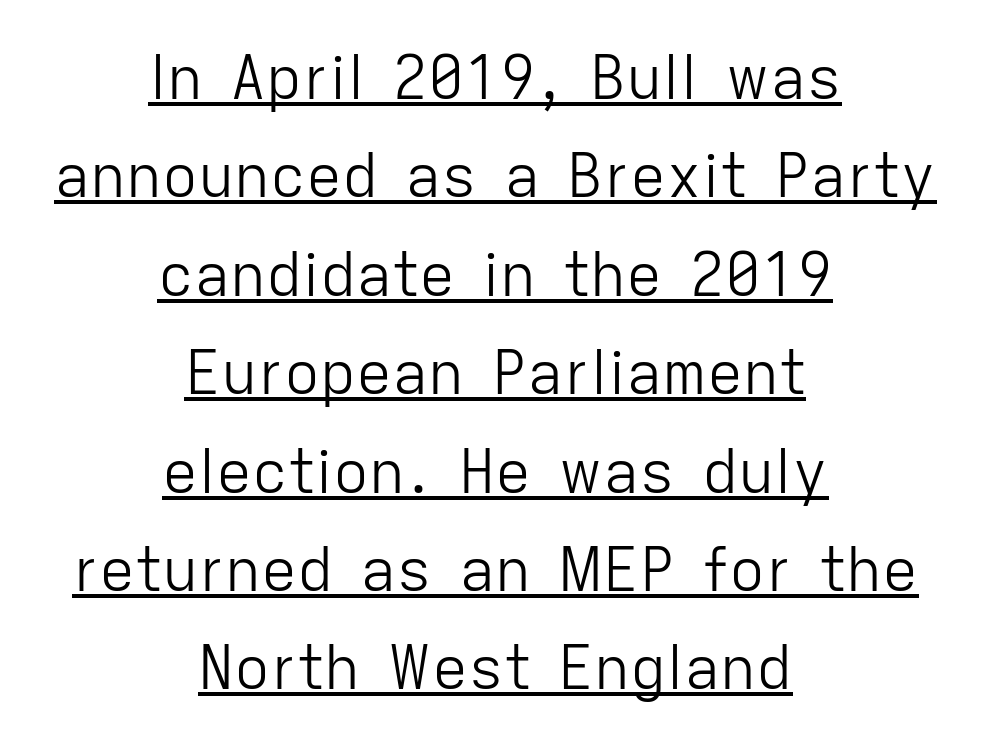
Q: Is the text bold? A: No.
Q: Is the text italic (slanted)? A: No, it is upright.
Q: Is the typeface a serif or a sans-serif typeface? A: Sans-serif.
Q: Is the text underlined? A: Yes.
Q: How is the paragraph aligned? A: Centered.
Q: Is the spacing between letters normal or unusually wide? A: Normal.
Q: Is the spacing between lines tight, normal or loose? A: Normal.
Q: Width (condensed, normal, or wide)? A: Normal.
Q: Stroke contrast? A: Low.
Q: x-height? A: Medium.
Q: Monospaced? A: No.
